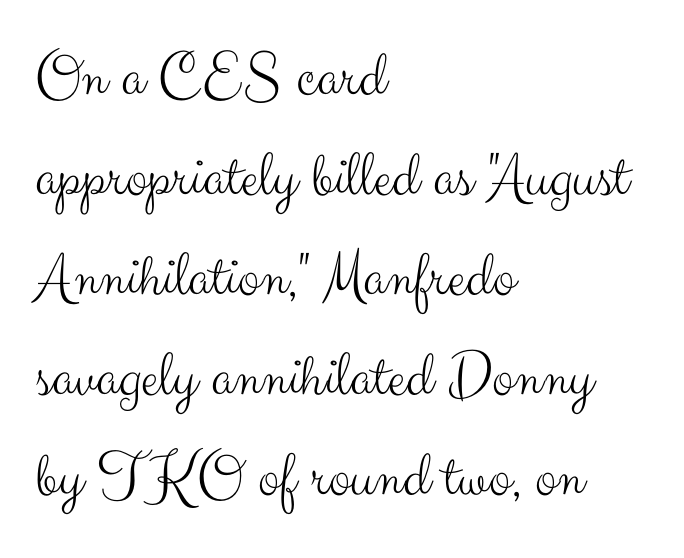
The passage shown is not bold in any degree. Nothing unusual about the tracking: characters are spaced as the font intends. In terms of letterform style, serifs are entirely absent. The space beneath each line is pristine and unruled. The face used here is proportionally spaced, like ordinary book or web type.
